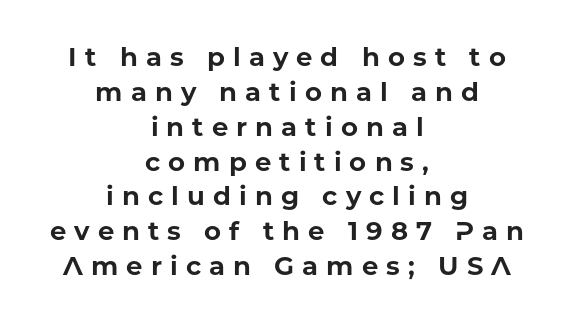
Q: Is the text bold? A: Yes.
Q: Is the text italic (slanted)? A: No, it is upright.
Q: Is the text underlined? A: No.
Q: How is the paragraph aligned? A: Centered.
Q: Is the spacing between letters normal or unusually wide? A: Unusually wide.
Q: Is the spacing between lines tight, normal or loose? A: Normal.
